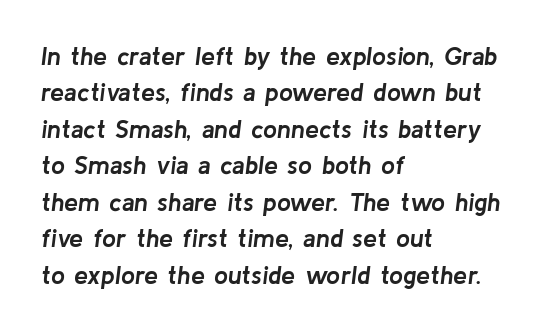
The gaps between neighbouring characters are ordinary and unremarkable. The lines are quadded left. Plain, unruled lines of type. Regarding leading, the lines here are spaced in the standard way. Compared with ordinary roman type, these characters are visibly tilted.
